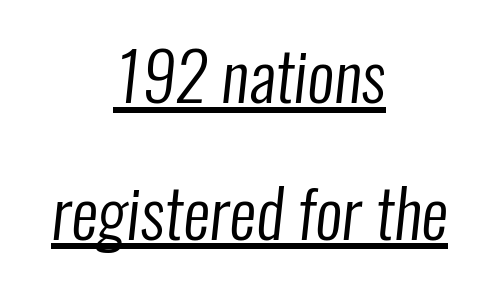
Q: Is the text bold? A: No.
Q: Is the typeface a serif or a sans-serif typeface? A: Sans-serif.
Q: Is the text underlined? A: Yes.
Q: How is the paragraph aligned? A: Centered.
Q: Is the spacing between letters normal or unusually wide? A: Normal.
Q: Is the spacing between lines tight, normal or loose? A: Loose.
Q: Width (condensed, normal, or wide)? A: Condensed.
Q: Stroke contrast? A: Low.
Q: x-height? A: Medium.
Q: Monospaced? A: No.
